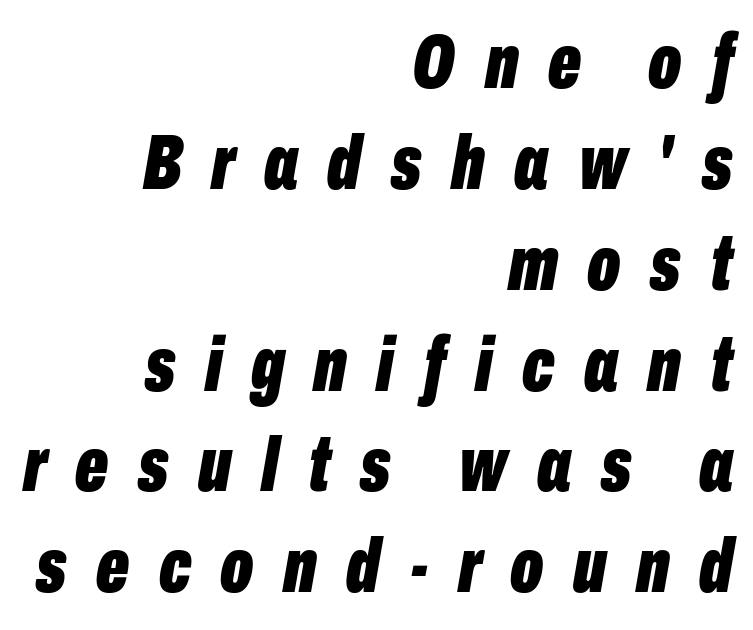
{"italic": "yes", "lean": "right", "slant_degrees": 10, "bold": "yes", "weight": "bold", "width": "condensed", "stroke_contrast": "low", "x_height": "medium", "monospaced": "no", "underline": "no", "align": "right", "line_spacing": "normal", "line_spacing_ratio": 1.31, "letter_spacing": "wide", "letter_spacing_em": 0.38, "glyph_px": 77}
